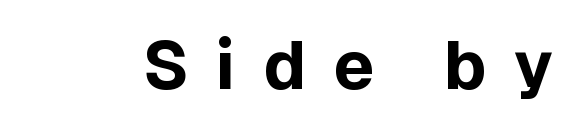
{"serif": "no", "italic": "no", "bold": "yes", "weight": "bold", "width": "normal", "x_height": "medium", "monospaced": "no", "underline": "no", "letter_spacing": "wide", "letter_spacing_em": 0.4, "glyph_px": 68}
